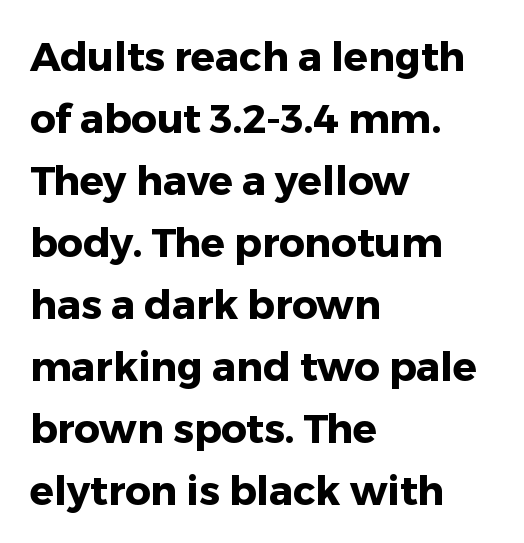
The image shows 40 px heavy sans-serif type, upright; set left-aligned, normal line spacing (1.55x), normal letter spacing, not underlined; low stroke contrast and a medium x-height.
